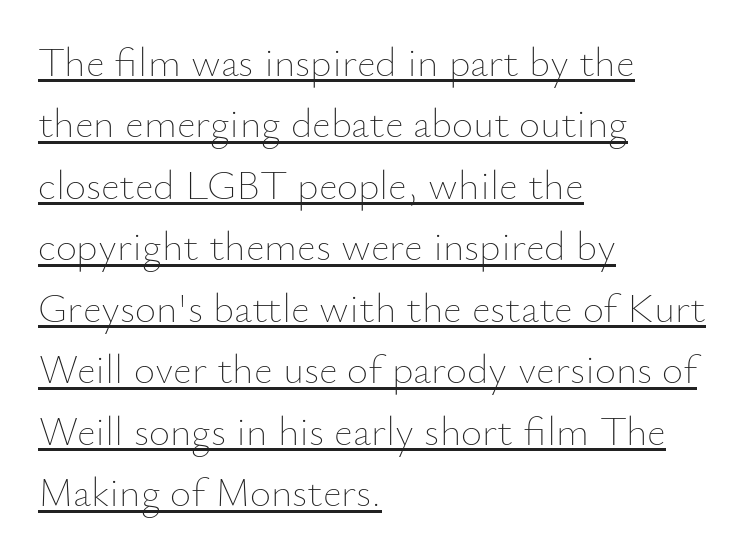
The face used here appears with an underline applied. The letters stand straight up with perfectly vertical stems. The gaps between neighbouring characters are ordinary and unremarkable. Regular leading. Stems here are at most as thick as an everyday book face. Think of a printed novel: that variable character pitch is what you see here.
